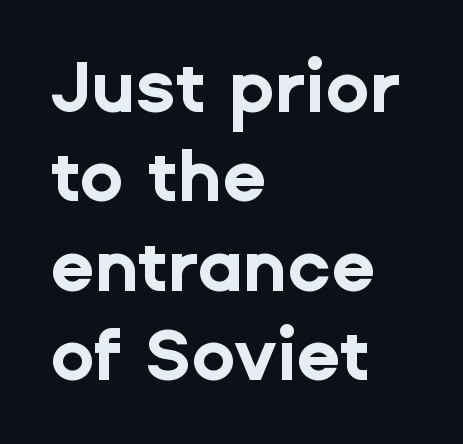
Q: Is the text bold? A: Yes.
Q: Is the text italic (slanted)? A: No, it is upright.
Q: Is the typeface a serif or a sans-serif typeface? A: Sans-serif.
Q: Is the text underlined? A: No.
Q: How is the paragraph aligned? A: Left-aligned.
Q: Is the spacing between letters normal or unusually wide? A: Normal.
Q: Width (condensed, normal, or wide)? A: Normal.
Q: Stroke contrast? A: Low.
Q: x-height? A: Medium.
Q: Monospaced? A: No.
